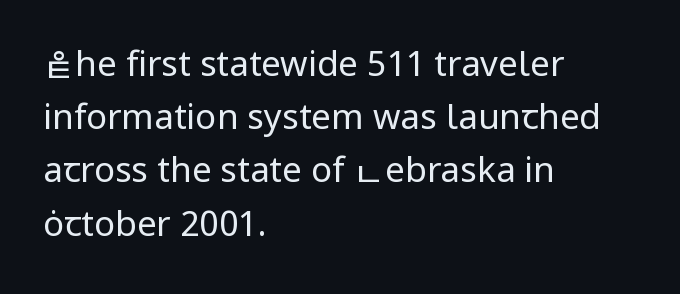
Character widths vary here, with narrow letters taking less room than wide ones. The lines are quadded left. Look at the bottom of the vertical strokes: they stop flat, with no serifs. Baseline-to-baseline distance is the conventional proportion of letter height. The type is set solid horizontally, with unmodified tracking. The font is comparable to plain body text, perhaps lighter.
